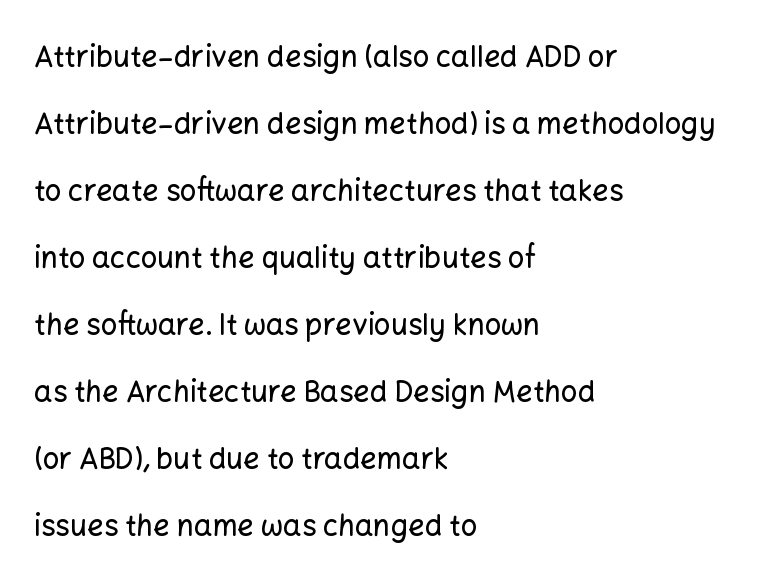
Q: Is the text italic (slanted)? A: No, it is upright.
Q: Is the typeface a serif or a sans-serif typeface? A: Sans-serif.
Q: Is the text underlined? A: No.
Q: How is the paragraph aligned? A: Left-aligned.
Q: Is the spacing between letters normal or unusually wide? A: Normal.
Q: Is the spacing between lines tight, normal or loose? A: Loose.
Q: Width (condensed, normal, or wide)? A: Normal.
Q: Stroke contrast? A: Low.
Q: x-height? A: Medium.
Q: Monospaced? A: No.
